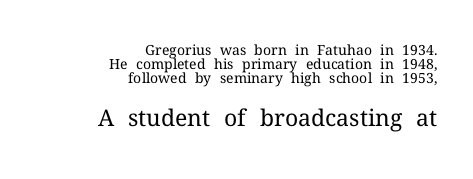
Q: Is the text bold? A: No.
Q: Is the text italic (slanted)? A: No, it is upright.
Q: Is the text underlined? A: No.
Q: How is the paragraph aligned? A: Right-aligned.
Q: Is the spacing between letters normal or unusually wide? A: Normal.
Q: Is the spacing between lines tight, normal or loose? A: Tight.
Q: Which block of text is set in a larger size, the first (top) or the second (bottom)? A: The second (bottom) one.
